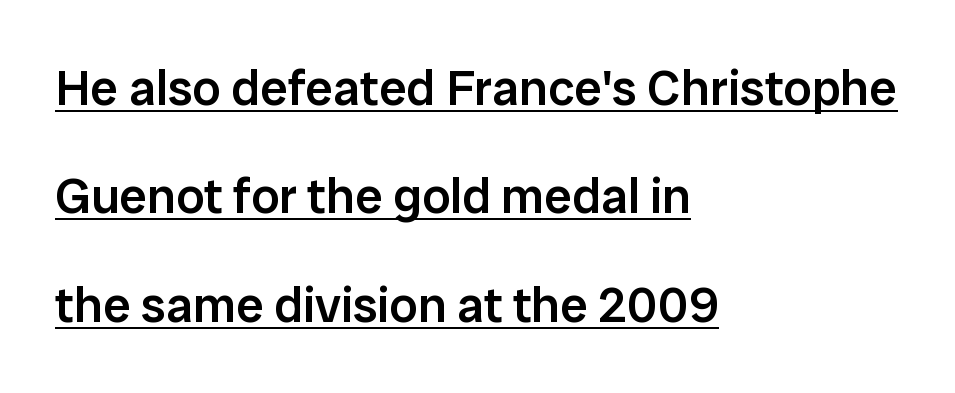
Spacing verdict: proportional, widths tailored to each character. Caption: lettering with a line underneath. Vertical strokes here are truly vertical. Horizontal alignment here is leftward, the default for most running prose. The leading is generous, giving the passage an open texture. Tracking value appears to be zero — textbook default spacing.
